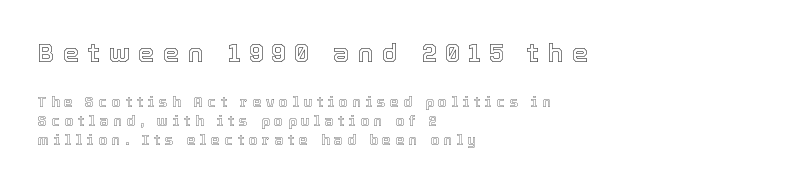
Q: Is the text italic (slanted)? A: No, it is upright.
Q: Is the text underlined? A: No.
Q: How is the paragraph aligned? A: Left-aligned.
Q: Is the spacing between letters normal or unusually wide? A: Unusually wide.
Q: Is the spacing between lines tight, normal or loose? A: Normal.
Q: Which block of text is set in a larger size, the first (top) or the second (bottom)? A: The first (top) one.
